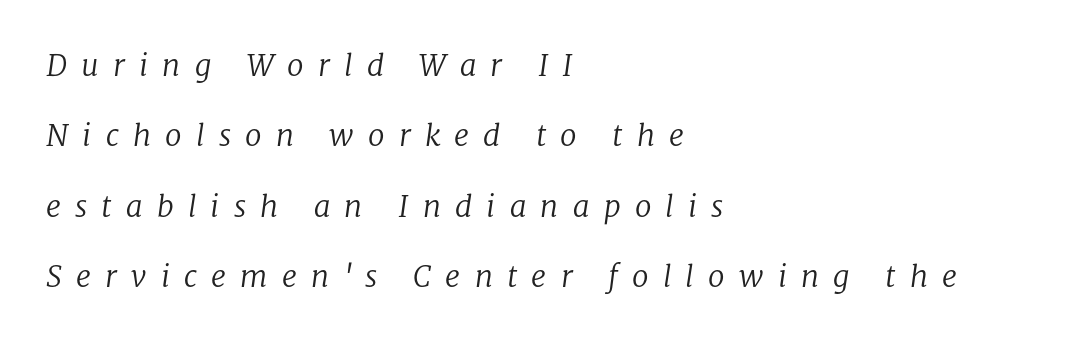
When letters slant like this, we call the style italic. The typesetter chose a ragged-right arrangement here. Check where the strokes stop: tiny serifs finish them off. Note the varied advance widths — an 'i' is clearly narrower than an 'm'. How are the letters spaced? Widely, with obvious added tracking.
